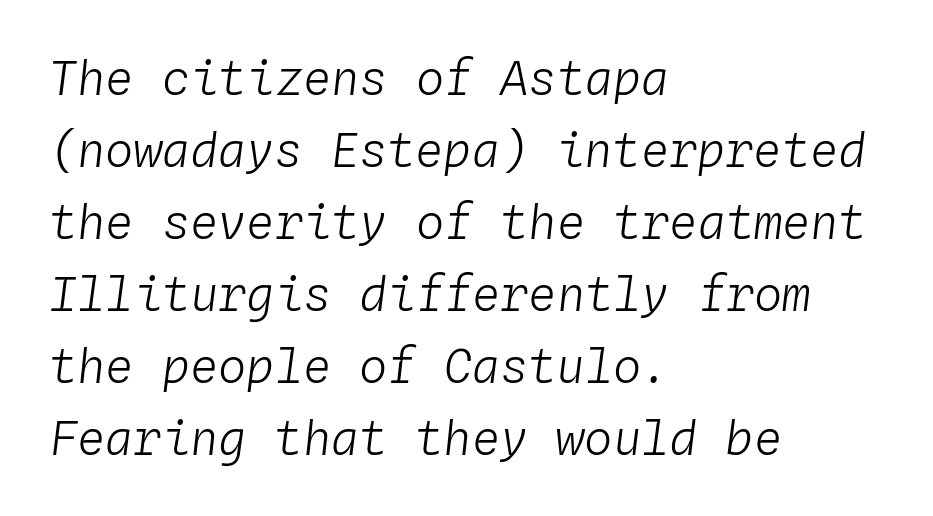
{"italic": "yes", "lean": "right", "slant_degrees": 4, "bold": "no", "weight": "light", "width": "normal", "stroke_contrast": "low", "x_height": "medium", "monospaced": "yes", "underline": "no", "align": "left", "line_spacing": "normal", "line_spacing_ratio": 1.53, "letter_spacing": "normal", "letter_spacing_em": 0.0, "glyph_px": 47}
